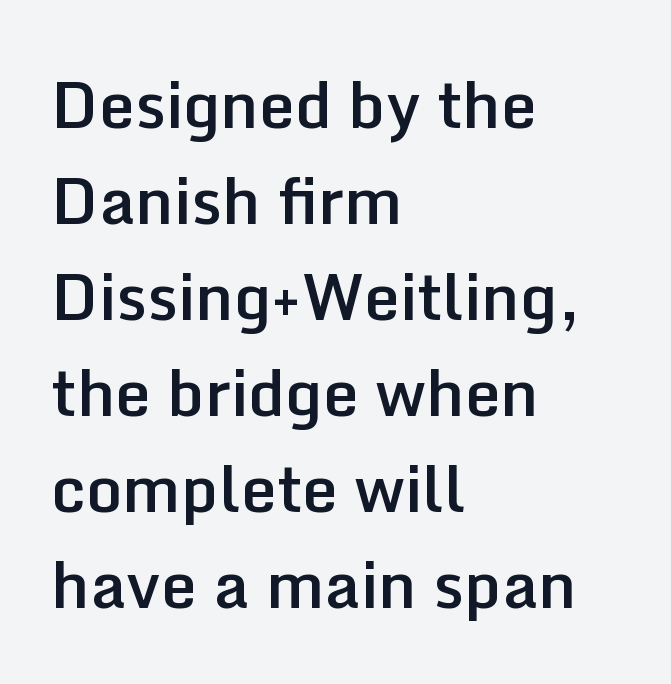
Spacing verdict: proportional, widths tailored to each character. The letters are semibold — heavier than regular but short of a full bold. Caption: standard tracking, unaltered. Does the lettering tilt? It doesn't — this is upright.
